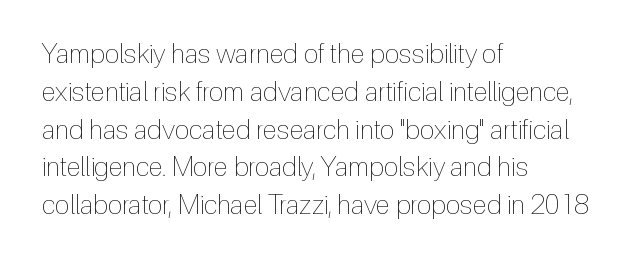
The image shows 27 px text type, upright; set left-aligned, normal line spacing (1.4x), normal letter spacing, not underlined.
